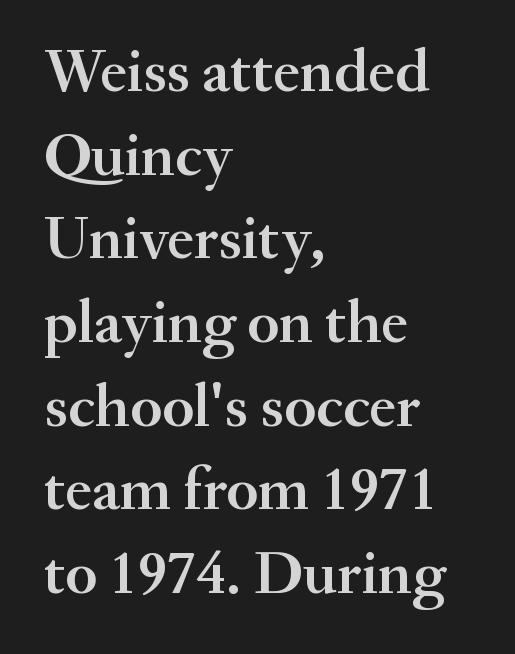
The image shows 62 px semibold serif type, upright; set left-aligned, normal line spacing (1.35x), normal letter spacing, not underlined; medium stroke contrast and a small x-height.
